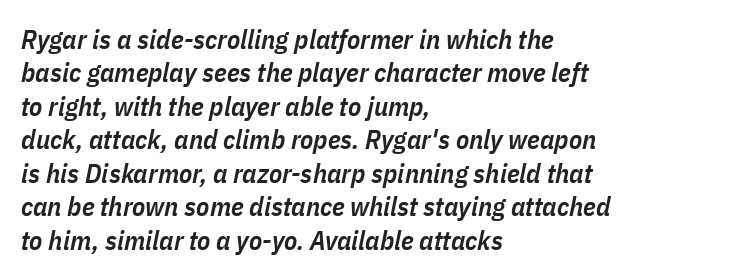
{"italic": "yes", "lean": "right", "slant_degrees": 11, "bold": "semi", "underline": "no", "align": "left", "line_spacing_ratio": 1.24, "letter_spacing": "normal", "letter_spacing_em": 0.0, "glyph_px": 27}
